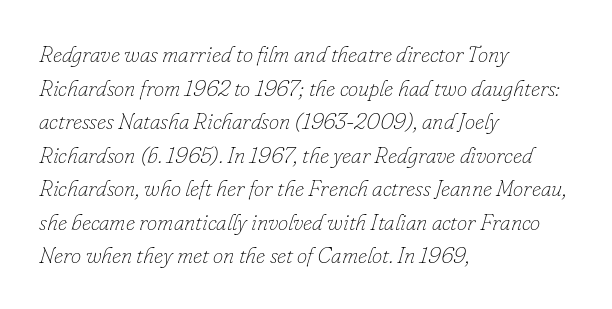
The image shows 23 px text type, italic (leaning right); set left-aligned, normal line spacing (1.46x), normal letter spacing, not underlined.
